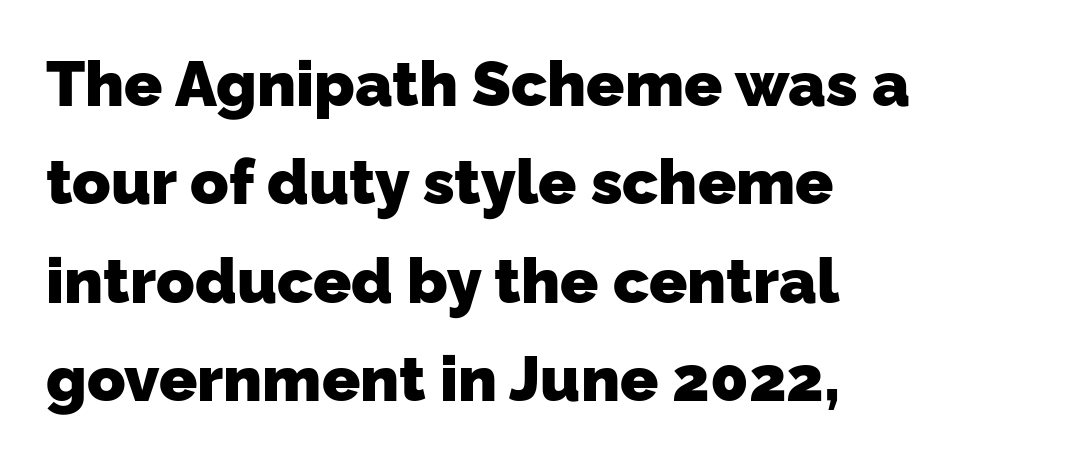
Do the characters align in a grid? No, the font is proportional. A sans-serif font was chosen for this passage. As a designer I'd log this as weight 700, bold. Caption: multi-line text, flush left, ragged right. Rows of type keep a routine distance in the vertical direction.
